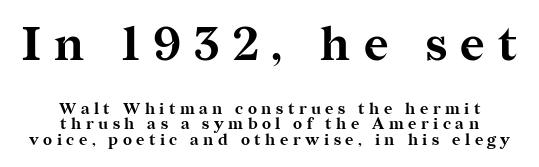
The image shows 47 px bold serif type, upright; set centered, tight line spacing (0.95x), unusually wide letter spacing (+0.28 em), not underlined; the first (top) block is 2.94x larger; medium stroke contrast and a medium x-height.
